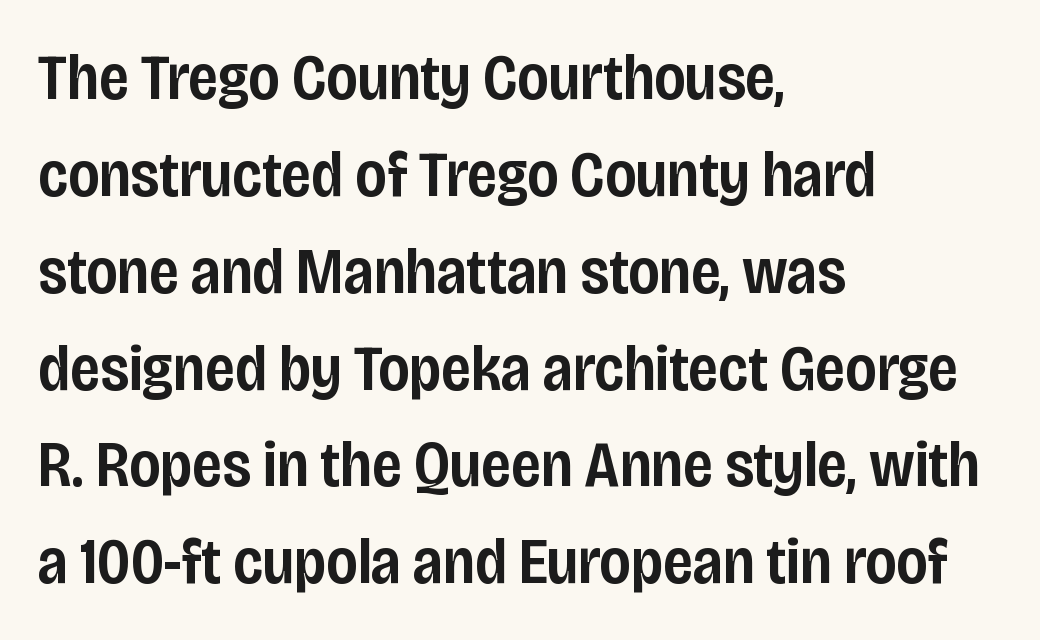
Q: Is the text bold? A: Semi-bold.
Q: Is the text italic (slanted)? A: No, it is upright.
Q: Is the typeface a serif or a sans-serif typeface? A: Sans-serif.
Q: Is the text underlined? A: No.
Q: How is the paragraph aligned? A: Left-aligned.
Q: Is the spacing between letters normal or unusually wide? A: Normal.
Q: Is the spacing between lines tight, normal or loose? A: Normal.
Q: Width (condensed, normal, or wide)? A: Condensed.
Q: Stroke contrast? A: Low.
Q: x-height? A: Large.
Q: Monospaced? A: No.
